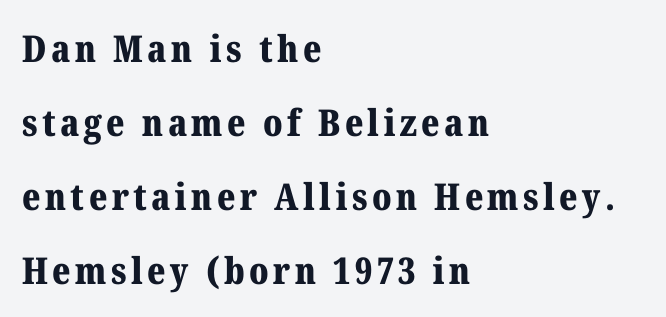
The image shows 37 px bold serif type, upright; set left-aligned, loose line spacing (2.0x), not underlined; medium stroke contrast and a medium x-height.
